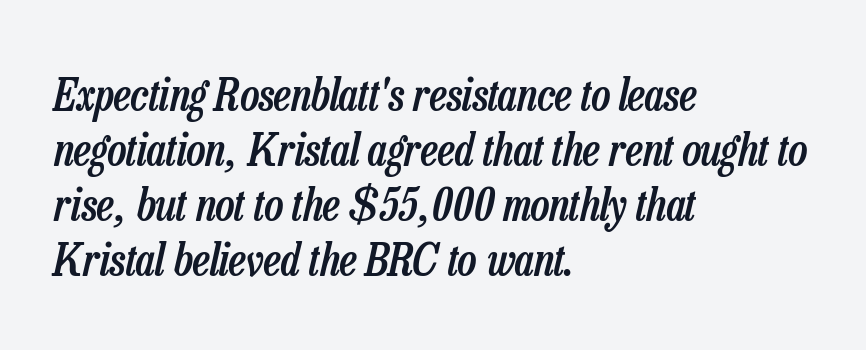
Nobody touched the tracking dial on this one. The rendering uses natural spacing where letterforms have individual widths. The font's italic variant was chosen for this text. Firm but not heavy-handed strokes: this text is semibold.
